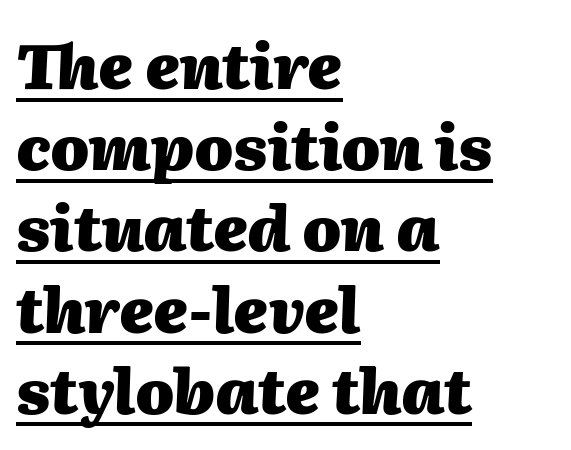
Every character sits at an angle, as italics do. Does the weight exceed regular? Yes, all the way to bold. Note the varied advance widths — an 'i' is clearly narrower than an 'm'. Leading matches the norm, producing a regular column. Where is the straight margin? On the left. Is the letter spacing exaggerated? No — it looks like the ordinary default.
